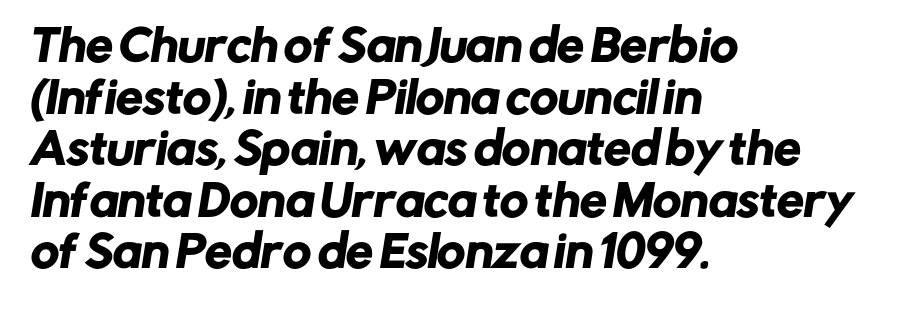
Q: Is the typeface a serif or a sans-serif typeface? A: Sans-serif.
Q: Is the text underlined? A: No.
Q: How is the paragraph aligned? A: Left-aligned.
Q: Is the spacing between letters normal or unusually wide? A: Normal.
Q: Width (condensed, normal, or wide)? A: Normal.
Q: Stroke contrast? A: Low.
Q: x-height? A: Medium.
Q: Monospaced? A: No.
